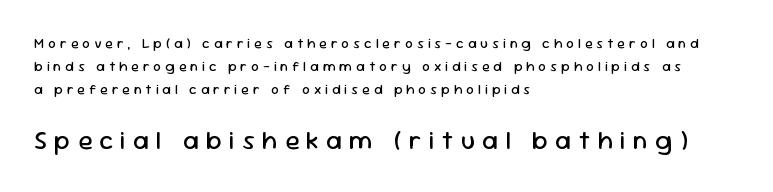
The image shows 26 px text type, upright; set left-aligned, normal line spacing (1.63x), unusually wide letter spacing (+0.28 em), not underlined; the second (bottom) block is 1.86x larger.
